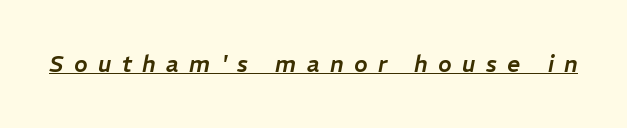
Beneath each row of characters lies a ruled line. Someone cranked the tracking dial way up on this one. This is oblique type, the kind used for emphasis or titles.
